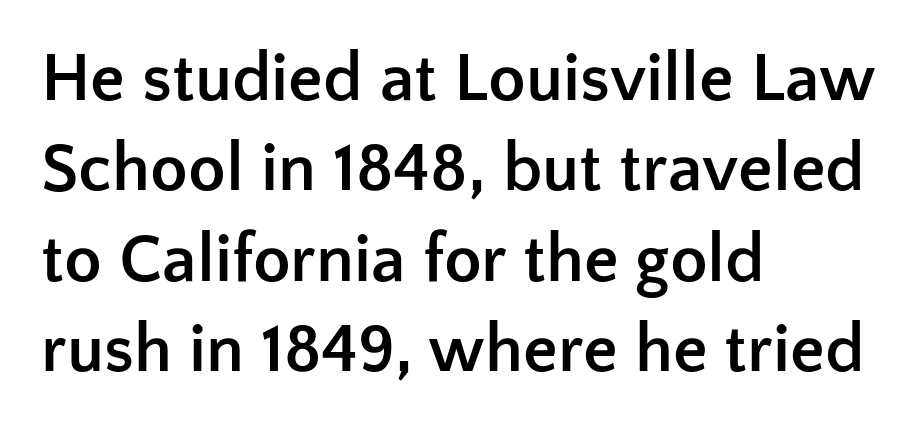
{"serif": "no", "italic": "no", "bold": "yes", "weight": "semibold", "width": "normal", "stroke_contrast": "low", "x_height": "medium", "monospaced": "no", "underline": "no", "align": "left", "line_spacing": "normal", "line_spacing_ratio": 1.31, "letter_spacing": "normal", "letter_spacing_em": 0.0, "glyph_px": 69}
